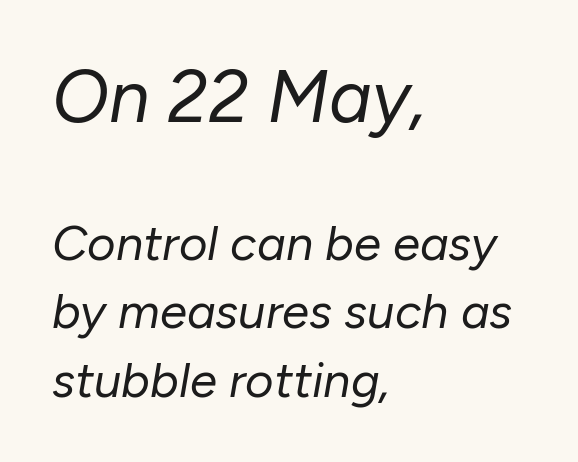
{"italic": "yes", "lean": "right", "slant_degrees": 10, "bold": "no", "weight": "regular", "width": "normal", "stroke_contrast": "low", "x_height": "medium", "monospaced": "no", "underline": "no", "align": "left", "line_spacing": "normal", "line_spacing_ratio": 1.4, "letter_spacing": "normal", "letter_spacing_em": 0.0, "larger_block": "first", "size_ratio": 1.49, "glyph_px": 73}
